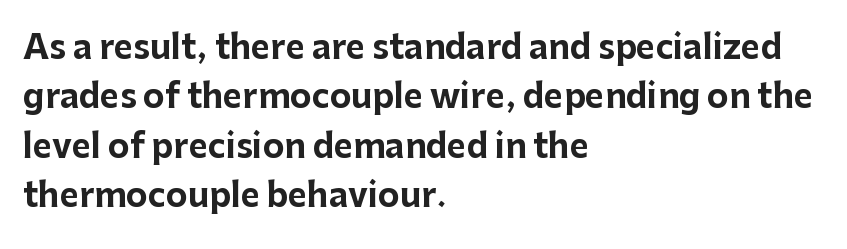
The image shows 33 px bold sans-serif type, upright; set left-aligned, normal line spacing (1.5x), normal letter spacing, not underlined; low stroke contrast and a medium x-height.
